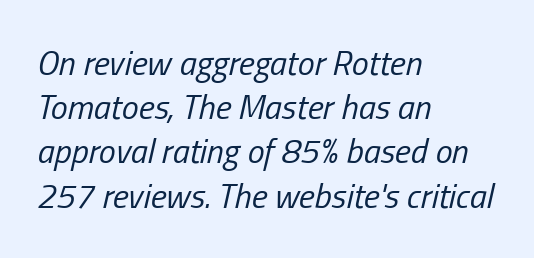
Q: Is the text bold? A: No.
Q: Is the text italic (slanted)? A: Yes, it leans right by about 13 degrees.
Q: Is the text underlined? A: No.
Q: How is the paragraph aligned? A: Left-aligned.
Q: Is the spacing between letters normal or unusually wide? A: Normal.
Q: Is the spacing between lines tight, normal or loose? A: Normal.
Q: Width (condensed, normal, or wide)? A: Condensed.
Q: Stroke contrast? A: Low.
Q: x-height? A: Medium.
Q: Monospaced? A: No.
